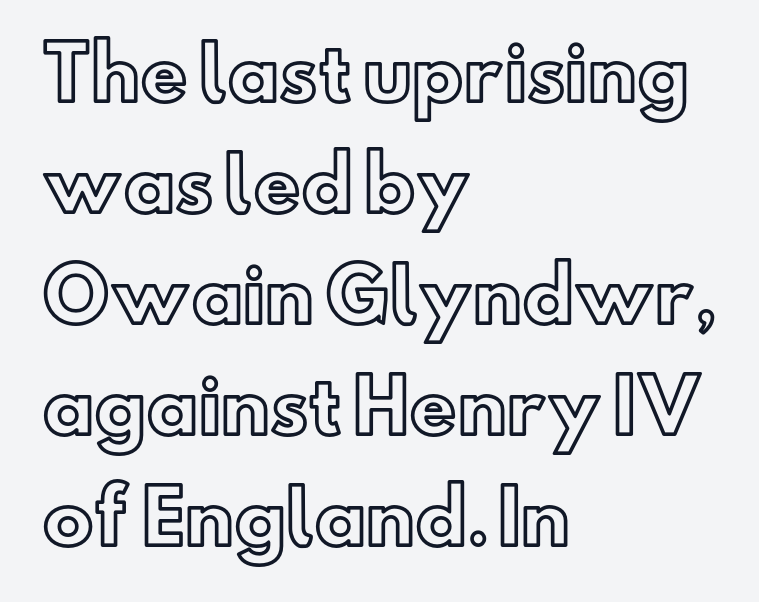
Q: Is the text italic (slanted)? A: No, it is upright.
Q: Is the text underlined? A: No.
Q: How is the paragraph aligned? A: Left-aligned.
Q: Is the spacing between letters normal or unusually wide? A: Normal.
Q: Is the spacing between lines tight, normal or loose? A: Normal.
Q: Width (condensed, normal, or wide)? A: Normal.
Q: x-height? A: Small.
Q: Monospaced? A: No.
